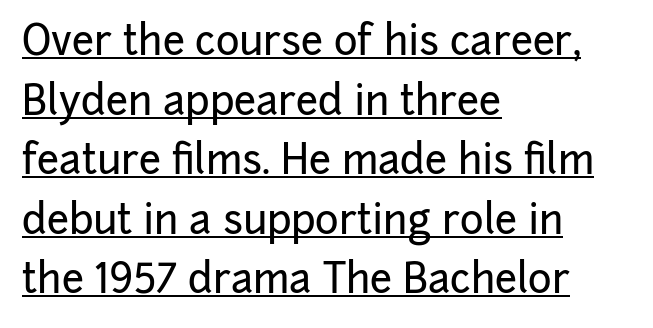
{"serif": "no", "italic": "no", "width": "normal", "stroke_contrast": "low", "x_height": "medium", "monospaced": "no", "underline": "yes", "align": "left", "line_spacing": "normal", "line_spacing_ratio": 1.49, "letter_spacing": "normal", "letter_spacing_em": 0.0, "glyph_px": 40}
